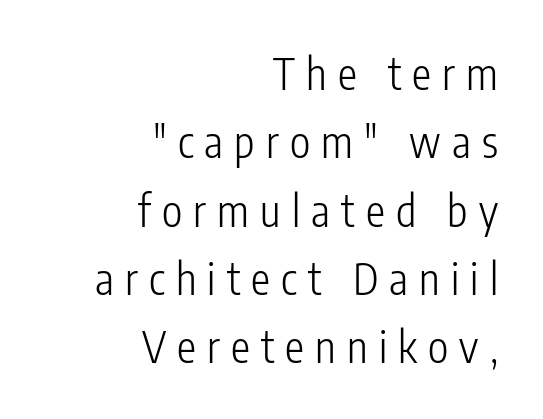
The image shows 43 px light, condensed sans-serif type, upright; set right-aligned, normal line spacing (1.59x), unusually wide letter spacing (+0.26 em), not underlined; low stroke contrast and a medium x-height.
